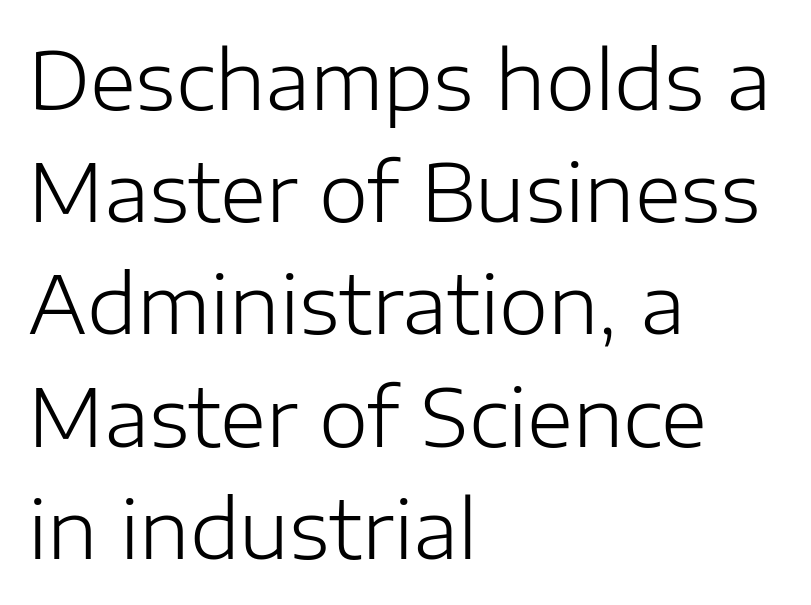
{"serif": "no", "italic": "no", "bold": "no", "weight": "light", "width": "normal", "stroke_contrast": "low", "x_height": "medium", "monospaced": "no", "underline": "no", "align": "left", "line_spacing": "normal", "line_spacing_ratio": 1.42, "letter_spacing": "normal", "letter_spacing_em": 0.0, "glyph_px": 79}
